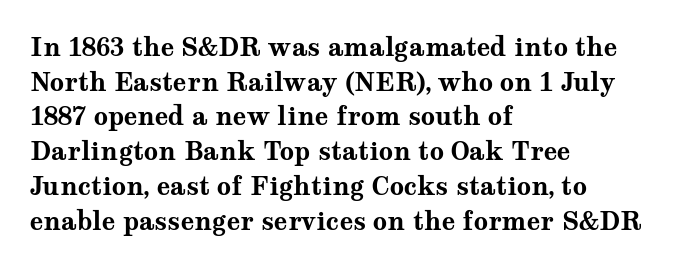
{"italic": "no", "bold": "yes", "underline": "no", "align": "left", "line_spacing": "normal", "line_spacing_ratio": 1.39, "letter_spacing": "normal", "letter_spacing_em": 0.0, "glyph_px": 25}
